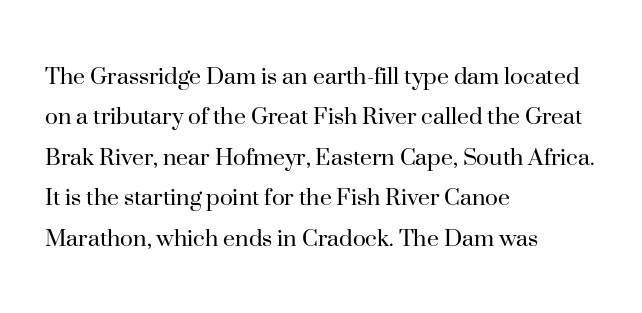
Q: Is the text bold? A: No.
Q: Is the text italic (slanted)? A: No, it is upright.
Q: Is the text underlined? A: No.
Q: How is the paragraph aligned? A: Left-aligned.
Q: Is the spacing between letters normal or unusually wide? A: Normal.
Q: Is the spacing between lines tight, normal or loose? A: Normal.
